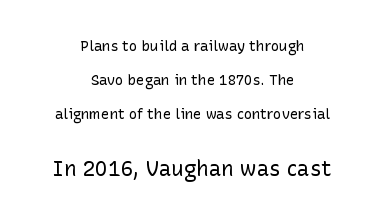
The image shows 21 px text type, upright; set centered, loose line spacing (2.43x), normal letter spacing, not underlined; the second (bottom) block is 1.5x larger.
